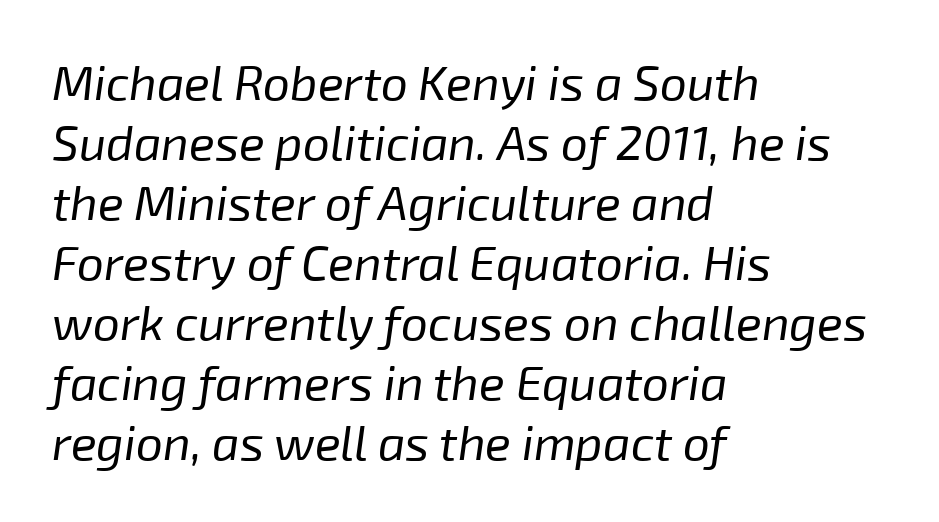
Q: Is the text bold? A: No.
Q: Is the text italic (slanted)? A: Yes, it leans right by about 8 degrees.
Q: Is the text underlined? A: No.
Q: How is the paragraph aligned? A: Left-aligned.
Q: Is the spacing between letters normal or unusually wide? A: Normal.
Q: Is the spacing between lines tight, normal or loose? A: Normal.
Q: Width (condensed, normal, or wide)? A: Normal.
Q: Stroke contrast? A: Low.
Q: x-height? A: Medium.
Q: Monospaced? A: No.
